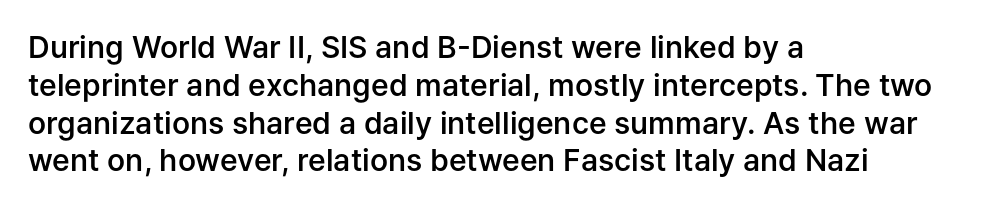
{"serif": "no", "italic": "no", "bold": "semi", "weight": "semibold", "width": "normal", "stroke_contrast": "low", "x_height": "medium", "monospaced": "no", "underline": "no", "align": "left", "line_spacing": "normal", "line_spacing_ratio": 1.26, "letter_spacing": "normal", "letter_spacing_em": 0.0, "glyph_px": 30}
